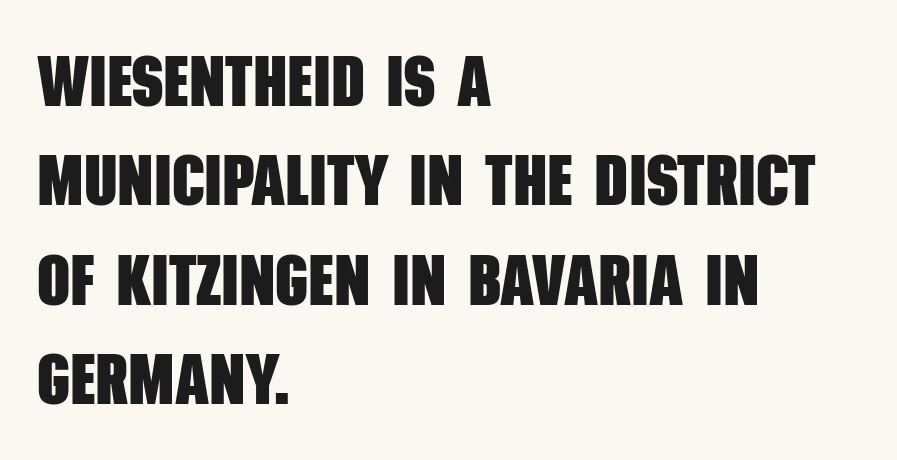
Default kerning and tracking; the words read as compact shapes. Notice how the passage keeps a crisp vertical edge on the left only. The block of text has a typical density, with ordinary space between rows. Anything drawn beneath the words? Only blank space. Pretty heavy lettering here — definitely bold. Proportional: the letters do not fall into vertical columns.
